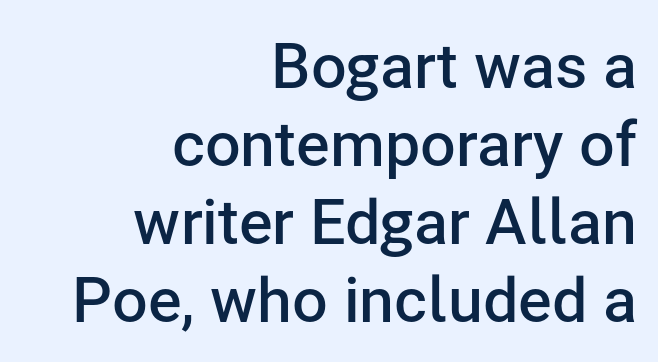
Line ends are locked; line starts wander. Tracking here is standard; glyphs follow each other at the usual distance. This sample has the flowing, uneven cadence of proportional lettering. Check the space under the baseline: it is left empty. Students, this is semibold: more ink than regular, less than bold.
